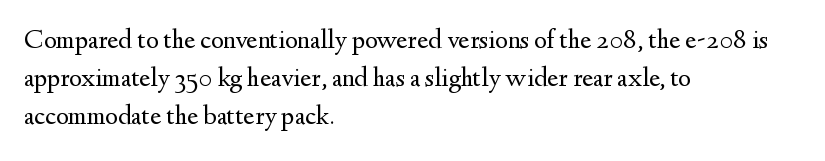
Short note: letters normally spaced. These lines are set flush left with a ragged right edge. The passage shown is not bold in any degree. Rows of type keep a routine distance in the vertical direction. This is the regular roman posture of the typeface.
